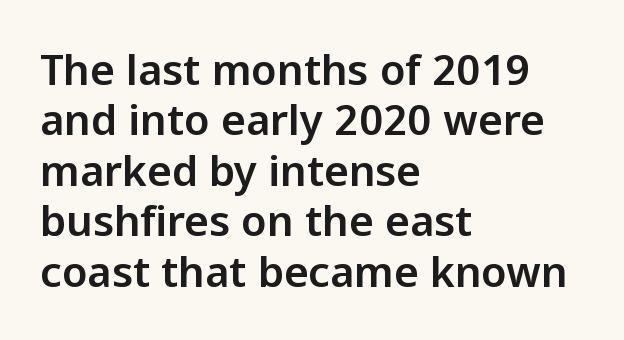
{"serif": "no", "italic": "no", "width": "normal", "stroke_contrast": "low", "x_height": "medium", "monospaced": "no", "underline": "no", "align": "left", "line_spacing_ratio": 1.2, "letter_spacing": "normal", "letter_spacing_em": 0.0, "glyph_px": 42}
